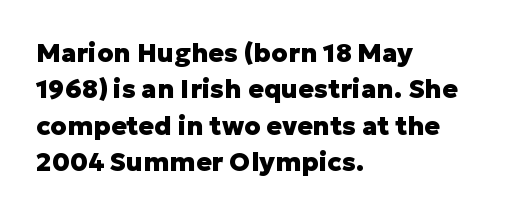
{"italic": "no", "bold": "yes", "underline": "no", "align": "left", "line_spacing": "normal", "line_spacing_ratio": 1.4, "letter_spacing": "normal", "letter_spacing_em": 0.0, "glyph_px": 26}
